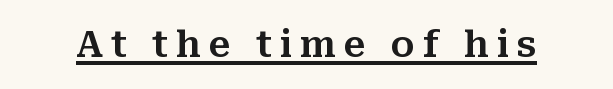
Note the varied advance widths — an 'i' is clearly narrower than an 'm'. Check the space under the baseline: a stroke is drawn there. The rendering shows small feet on the letterforms — a serif design. Italic? Not at all — the glyphs are vertical.
